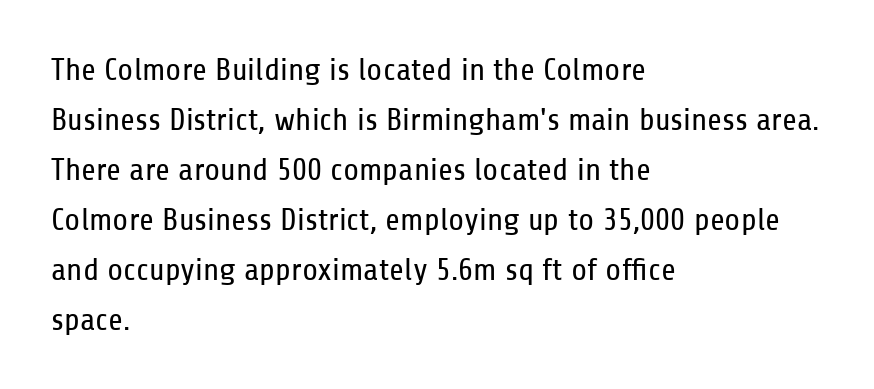
Type without underlining. The letters sit at their default tracking, neither squeezed nor spread. Each line starts at the same left margin while the right side varies. Letters have the restrained weight of plain body copy at most. A typesetter would call this proportional, since set widths differ per character. Each letter's strokes conclude bluntly, with no projecting serifs.
